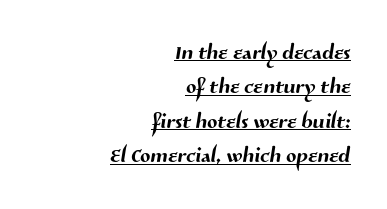
The image shows 30 px sans-serif type; set right-aligned, tight line spacing (1.15x), normal letter spacing, underlined; medium stroke contrast and a medium x-height.
